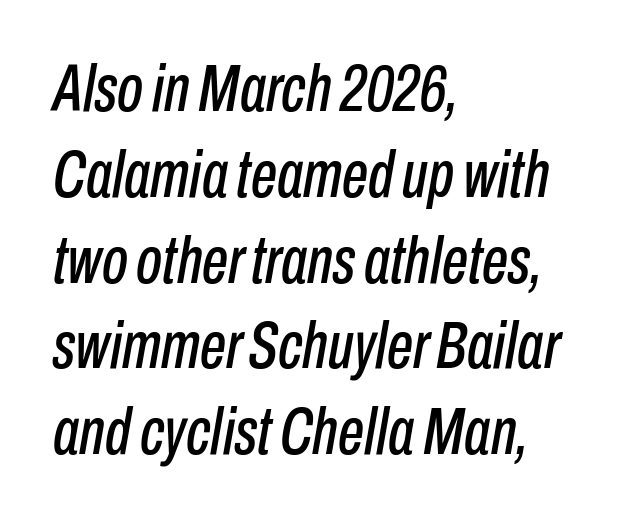
Q: Is the text italic (slanted)? A: Yes, it leans right by about 10 degrees.
Q: Is the text underlined? A: No.
Q: How is the paragraph aligned? A: Left-aligned.
Q: Is the spacing between letters normal or unusually wide? A: Normal.
Q: Is the spacing between lines tight, normal or loose? A: Normal.
Q: Width (condensed, normal, or wide)? A: Condensed.
Q: Stroke contrast? A: Low.
Q: x-height? A: Medium.
Q: Monospaced? A: No.
